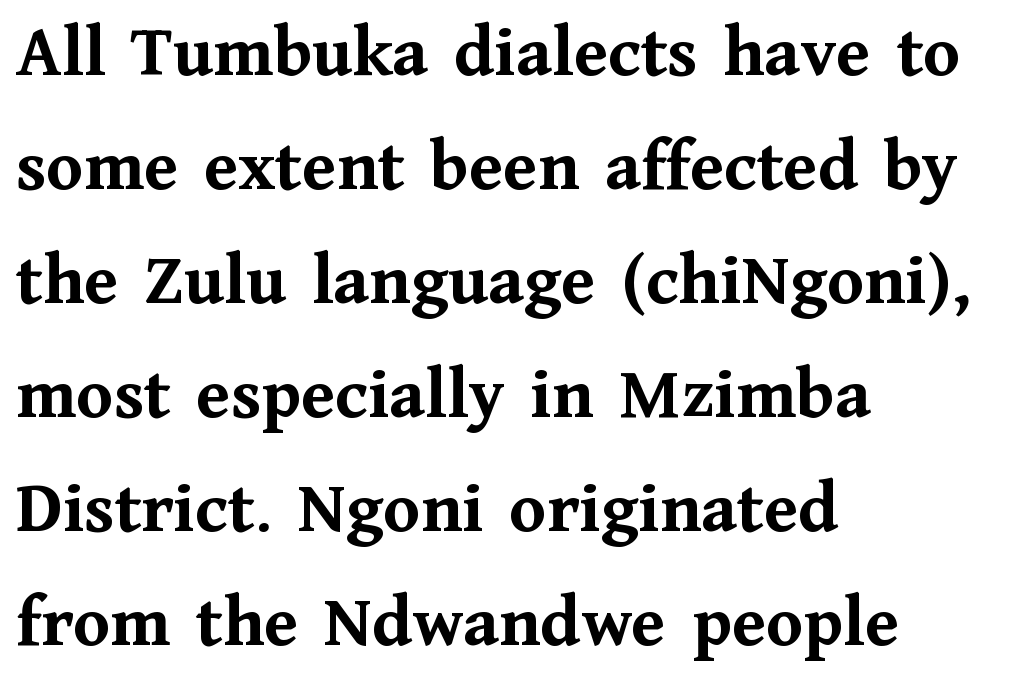
The image shows 75 px semibold serif type, upright; set left-aligned, normal line spacing (1.52x), normal letter spacing, not underlined; medium stroke contrast and a medium x-height.
